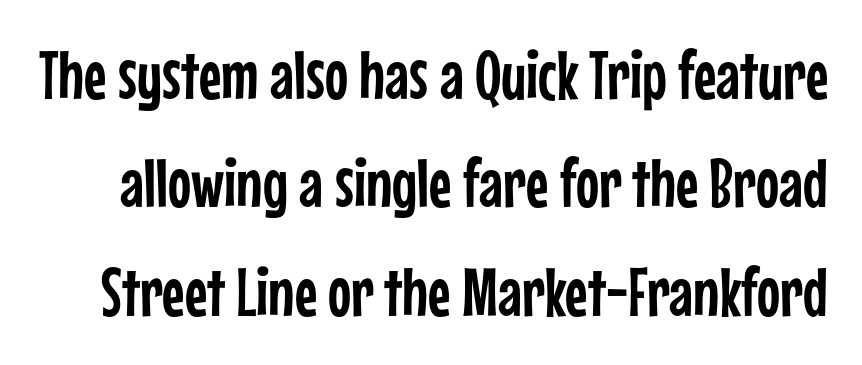
Italic: no, the glyphs are upright roman. The rendering keeps characters at their native spacing. In terms of leading, this rendering sits right in the middle. Plain, unruled lines of type.
